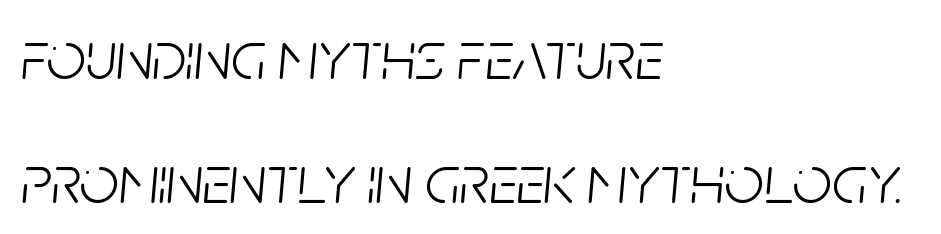
{"italic": "yes", "lean": "right", "slant_degrees": 5, "bold": "no", "weight": "light", "width": "condensed", "stroke_contrast": "low", "x_height": "large", "monospaced": "no", "underline": "no", "align": "left", "line_spacing_ratio": 1.79, "letter_spacing": "normal", "letter_spacing_em": 0.0, "glyph_px": 69}
